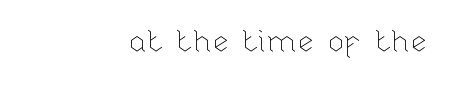
{"italic": "no", "bold": "no", "weight": "thin", "width": "normal", "stroke_contrast": "low", "x_height": "medium", "monospaced": "no", "underline": "no", "align": "right", "letter_spacing": "normal", "letter_spacing_em": 0.0, "glyph_px": 31}
